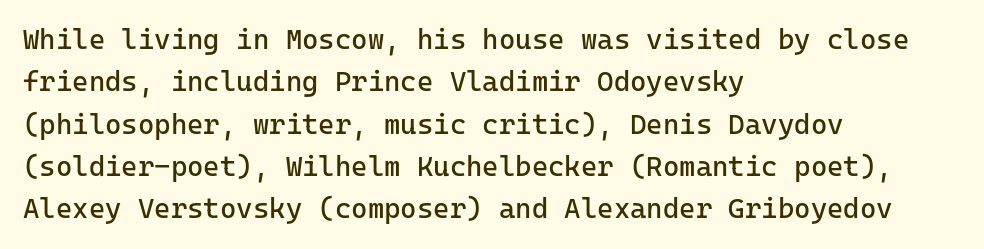
The image shows 28 px regular-weight sans-serif type, upright, monospaced; set left-aligned, normal line spacing (1.51x), normal letter spacing, not underlined; low stroke contrast and a medium x-height.
